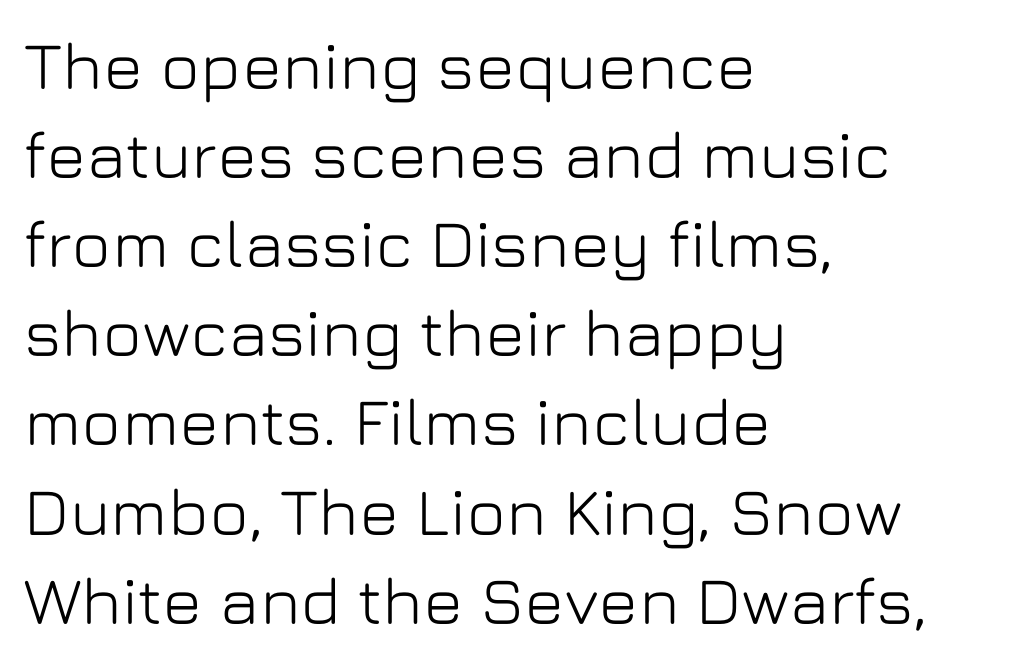
Compared with typical paragraphs, the rows here are spaced about the same. The compositor pushed each line to the left boundary. Varying glyph widths throughout — classic text-font behaviour. Underline: absent.
